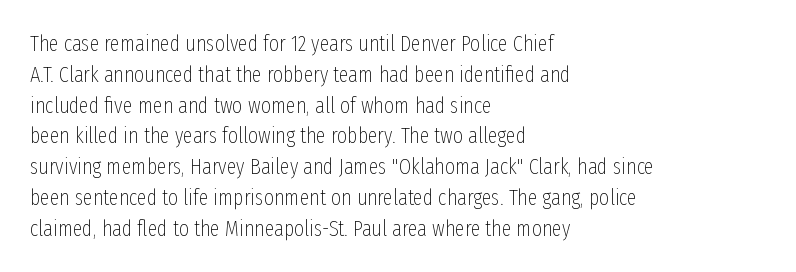
Summary of vertical rhythm: regular, with standard interline spacing. Short note: letters normally spaced. The font's upright variant was chosen for this text. Casual observation: everything's shoved over to the left.
